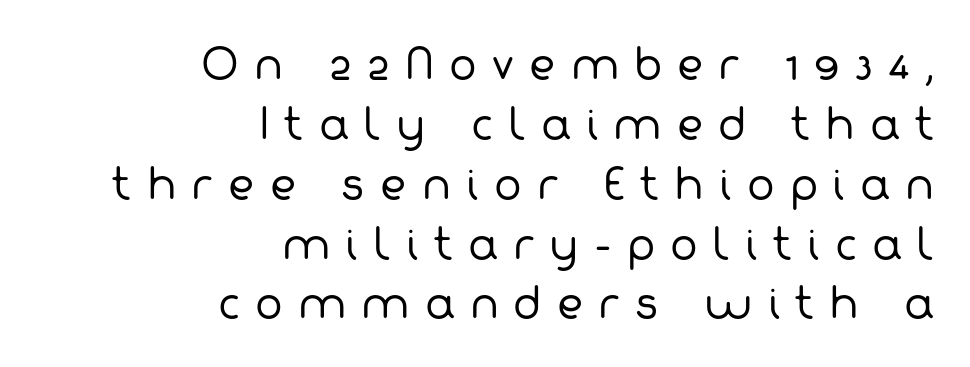
Looks like regular typesetting: each glyph gets only the width it needs. A clean baseline with only descenders dipping below it. Does extra space separate the letters? Yes, quite a lot of it. Which margin do the lines hug? The right one — the left edge is uneven. Nothing heavy about these letters — not bold at all.
